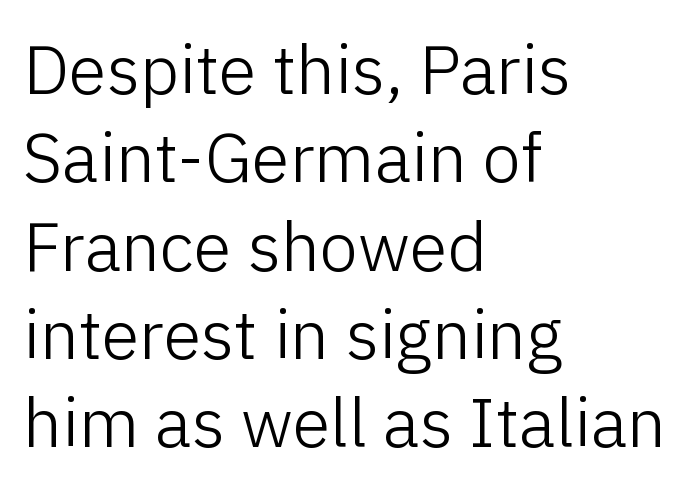
Q: Is the text bold? A: No.
Q: Is the text italic (slanted)? A: No, it is upright.
Q: Is the typeface a serif or a sans-serif typeface? A: Sans-serif.
Q: Is the text underlined? A: No.
Q: How is the paragraph aligned? A: Left-aligned.
Q: Is the spacing between letters normal or unusually wide? A: Normal.
Q: Is the spacing between lines tight, normal or loose? A: Normal.
Q: Width (condensed, normal, or wide)? A: Normal.
Q: Stroke contrast? A: Low.
Q: x-height? A: Medium.
Q: Monospaced? A: No.
